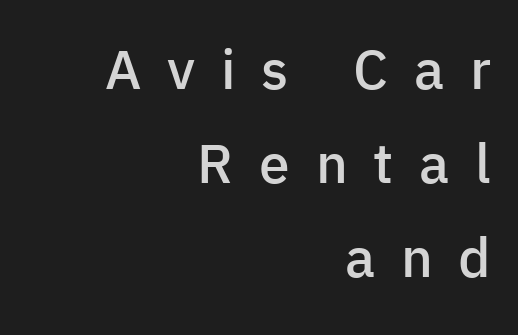
The image shows 55 px semibold sans-serif type, upright; set right-aligned, line spacing 1.71x, unusually wide letter spacing (+0.47 em), not underlined; low stroke contrast and a medium x-height.
